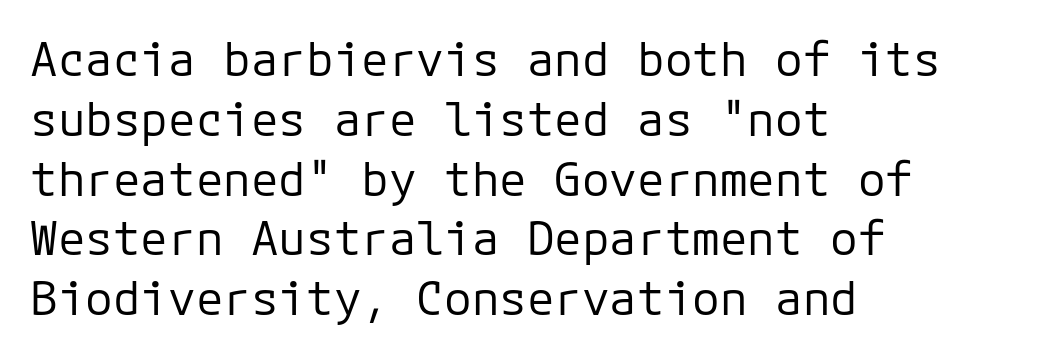
Q: Is the text bold? A: No.
Q: Is the text italic (slanted)? A: No, it is upright.
Q: Is the typeface a serif or a sans-serif typeface? A: Sans-serif.
Q: Is the text underlined? A: No.
Q: How is the paragraph aligned? A: Left-aligned.
Q: Is the spacing between letters normal or unusually wide? A: Normal.
Q: Is the spacing between lines tight, normal or loose? A: Normal.
Q: Width (condensed, normal, or wide)? A: Normal.
Q: Stroke contrast? A: Low.
Q: x-height? A: Medium.
Q: Monospaced? A: Yes.
